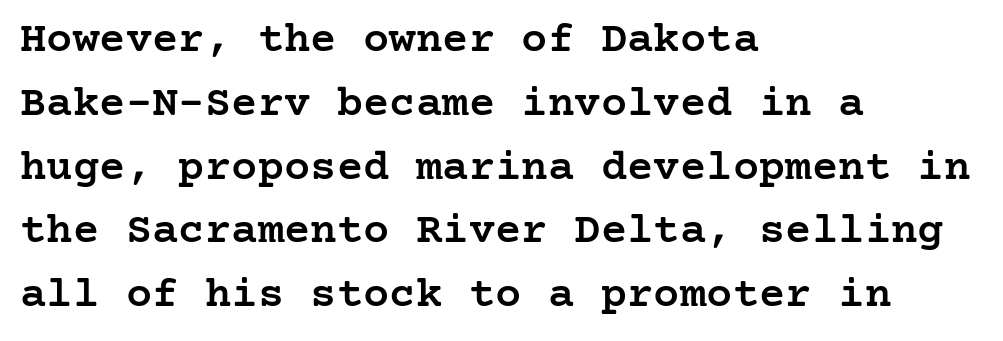
Q: Is the text bold? A: Semi-bold.
Q: Is the text italic (slanted)? A: No, it is upright.
Q: Is the typeface a serif or a sans-serif typeface? A: Serif.
Q: Is the text underlined? A: No.
Q: How is the paragraph aligned? A: Left-aligned.
Q: Is the spacing between letters normal or unusually wide? A: Normal.
Q: Is the spacing between lines tight, normal or loose? A: Normal.
Q: Width (condensed, normal, or wide)? A: Normal.
Q: Stroke contrast? A: Low.
Q: x-height? A: Medium.
